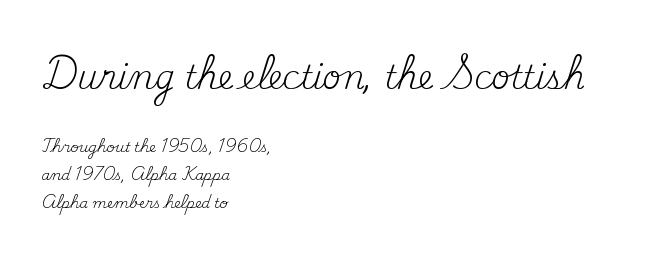
The image shows 32 px regular-weight serif type; set left-aligned, loose line spacing (2.0x), normal letter spacing, not underlined; the first (top) block is 2.29x larger; medium stroke contrast and a small x-height.
